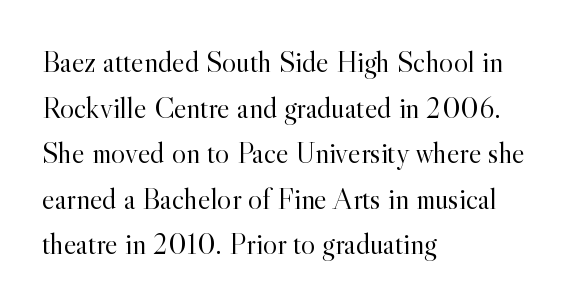
The image shows 30 px light serif type, upright; set left-aligned, normal line spacing (1.52x), normal letter spacing, not underlined; a small x-height.
